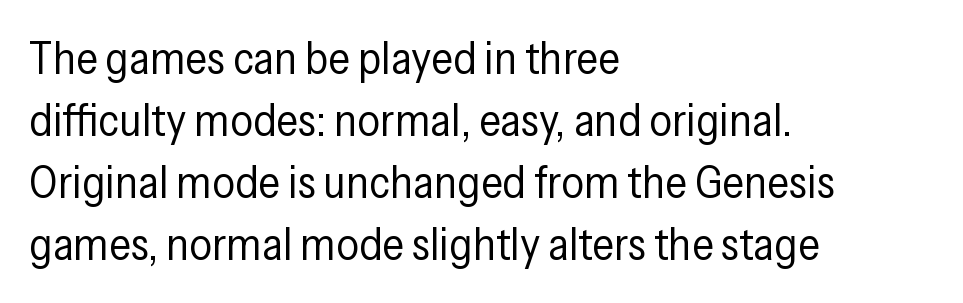
Leading: standard. The gaps between neighbouring characters are ordinary and unremarkable. Horizontal alignment here is leftward, the default for most running prose. Letters rest on an invisible, unmarked baseline. Proportional: the letters do not fall into vertical columns. The specimen reads as upright at a glance.
